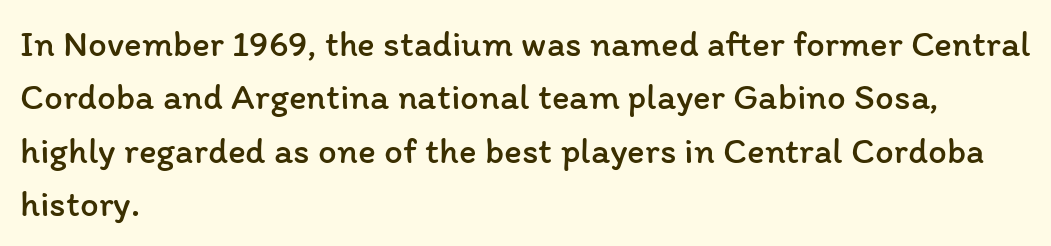
The image shows 37 px regular-weight type, upright; set left-aligned, normal line spacing (1.44x), normal letter spacing, not underlined; low stroke contrast and a medium x-height.
